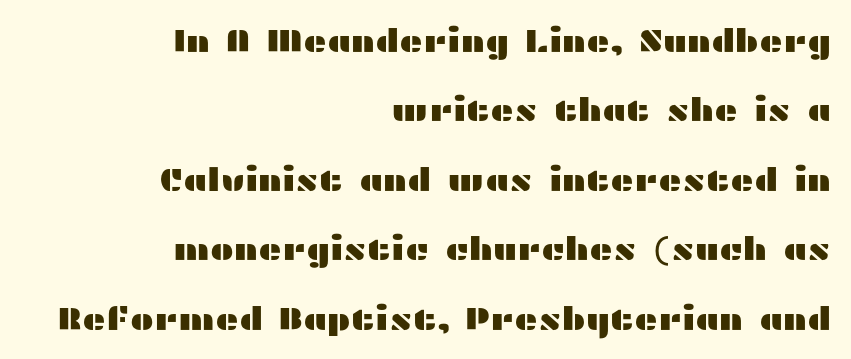
Q: Is the text italic (slanted)? A: No, it is upright.
Q: Is the typeface a serif or a sans-serif typeface? A: Sans-serif.
Q: Is the text underlined? A: No.
Q: How is the paragraph aligned? A: Right-aligned.
Q: Is the spacing between letters normal or unusually wide? A: Normal.
Q: Is the spacing between lines tight, normal or loose? A: Loose.
Q: Width (condensed, normal, or wide)? A: Wide.
Q: Stroke contrast? A: Medium.
Q: x-height? A: Medium.
Q: Monospaced? A: No.
